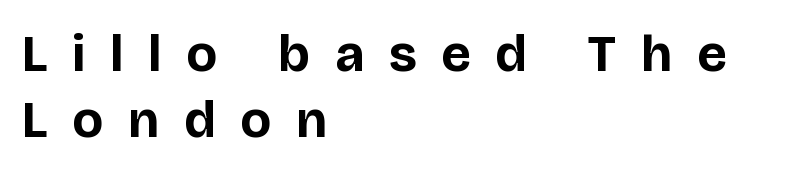
Compared with a centered layout, this one pins lines to the left instead. The typesetting leans heavy: a genuine bold. The rendering shows plain stroke endings on the letterforms — a sans-serif design. Compared with typical body copy, the letter spacing here is much looser.
